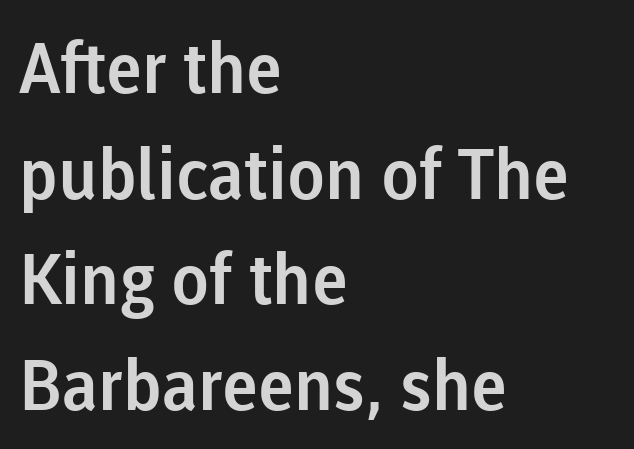
Q: Is the text italic (slanted)? A: No, it is upright.
Q: Is the typeface a serif or a sans-serif typeface? A: Sans-serif.
Q: Is the text underlined? A: No.
Q: How is the paragraph aligned? A: Left-aligned.
Q: Is the spacing between letters normal or unusually wide? A: Normal.
Q: Is the spacing between lines tight, normal or loose? A: Normal.
Q: Width (condensed, normal, or wide)? A: Normal.
Q: Stroke contrast? A: Low.
Q: x-height? A: Medium.
Q: Monospaced? A: No.
